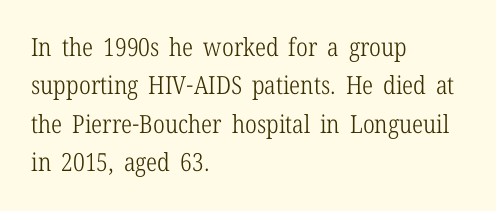
Q: Is the text bold? A: No.
Q: Is the text italic (slanted)? A: No, it is upright.
Q: Is the text underlined? A: No.
Q: How is the paragraph aligned? A: Left-aligned.
Q: Is the spacing between letters normal or unusually wide? A: Normal.
Q: Is the spacing between lines tight, normal or loose? A: Normal.
